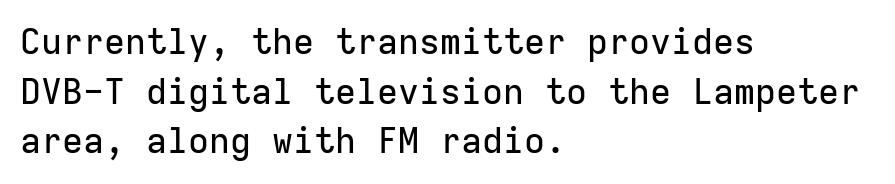
The image shows 35 px sans-serif type, upright, monospaced; set left-aligned, normal line spacing (1.42x), normal letter spacing, not underlined; low stroke contrast and a medium x-height.
